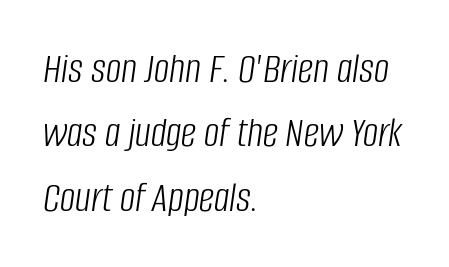
Tall strokes in this sample are angled rather than plumb. Reading down the block, your eye returns to a fixed left position each line. This sample has the flowing, uneven cadence of proportional lettering. Only glyphs here, with clear space below each row. The font is comparable to plain body text, perhaps lighter.
